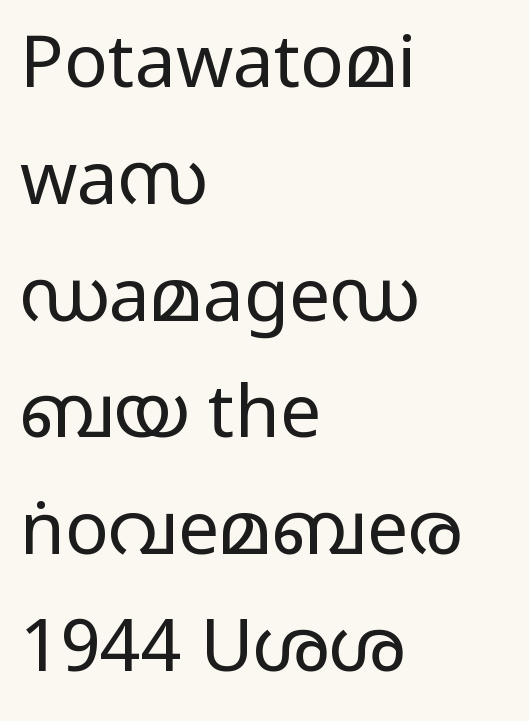
{"serif": "no", "italic": "no", "bold": "no", "weight": "light", "width": "wide", "stroke_contrast": "low", "x_height": "medium", "monospaced": "no", "underline": "no", "align": "left", "line_spacing": "normal", "line_spacing_ratio": 1.6, "letter_spacing": "normal", "letter_spacing_em": 0.0, "glyph_px": 73}
